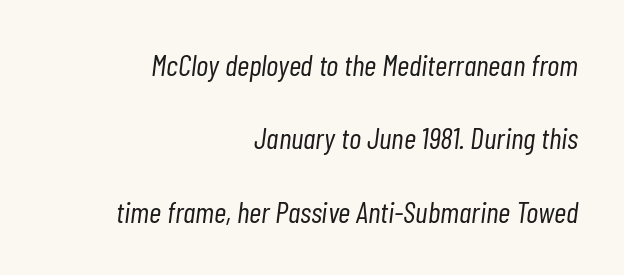
{"italic": "yes", "lean": "right", "slant_degrees": 7, "bold": "no", "weight": "light", "width": "condensed", "stroke_contrast": "low", "x_height": "medium", "monospaced": "no", "underline": "no", "align": "right", "line_spacing": "loose", "line_spacing_ratio": 2.45, "letter_spacing": "normal", "letter_spacing_em": 0.0, "glyph_px": 30}
